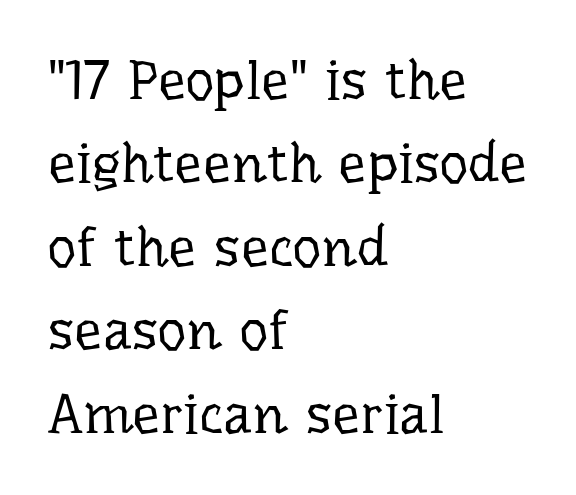
Is the type heavy? It reads as light-to-regular instead. Every row of glyphs begins at an identical x-position on the left. The text was rendered using a seriffed face with decorative stroke endings. The passage shown is typed in a proportional face where columns would drift.
